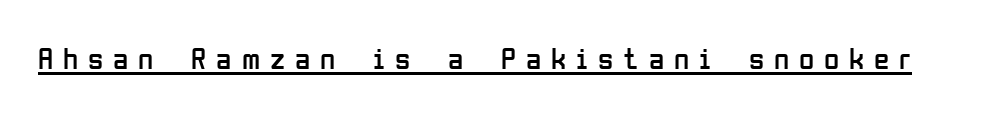
{"serif": "no", "italic": "no", "bold": "no", "weight": "regular", "width": "condensed", "stroke_contrast": "low", "x_height": "medium", "monospaced": "no", "underline": "yes", "letter_spacing": "wide", "letter_spacing_em": 0.32, "glyph_px": 31}
